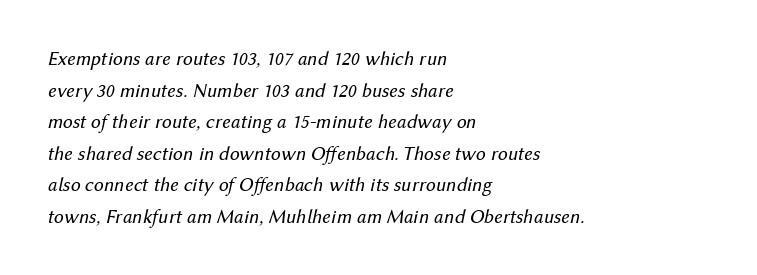
Nothing unusual about the tracking: characters are spaced as the font intends. No chunkiness to these letters — they're not bold. The axis of the letterforms is tilted away from vertical. The ragged edge is on the right, which tells us the setting is flush left.
